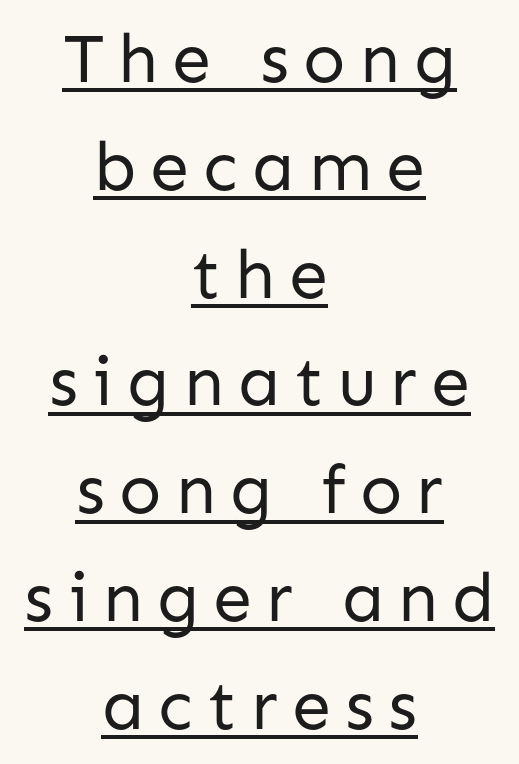
The image shows 70 px regular-weight sans-serif type, upright; set centered, normal line spacing (1.54x), unusually wide letter spacing (+0.2 em), underlined; low stroke contrast and a medium x-height.
